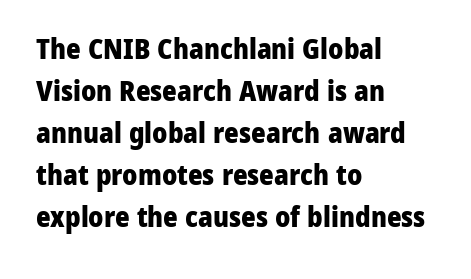
{"serif": "no", "italic": "no", "bold": "yes", "weight": "heavy", "width": "normal", "stroke_contrast": "low", "x_height": "medium", "monospaced": "no", "underline": "no", "align": "left", "line_spacing": "normal", "line_spacing_ratio": 1.5, "letter_spacing": "normal", "letter_spacing_em": 0.0, "glyph_px": 28}
